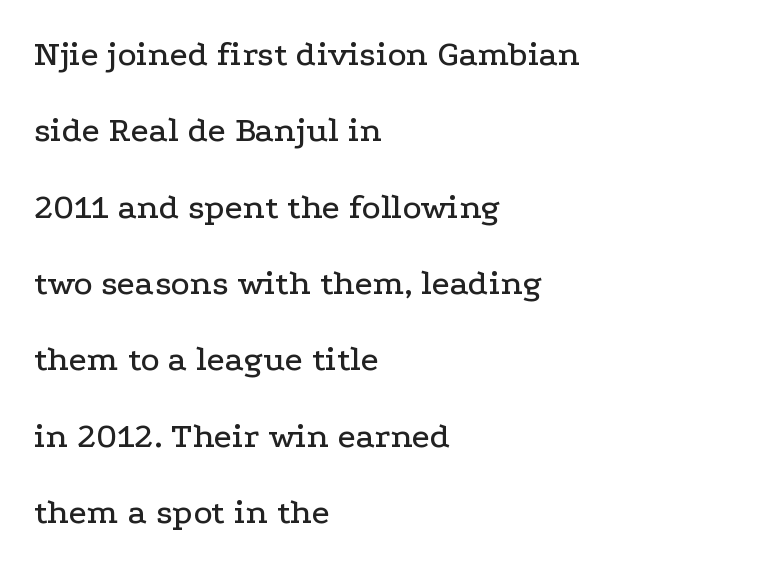
Q: Is the text italic (slanted)? A: No, it is upright.
Q: Is the typeface a serif or a sans-serif typeface? A: Serif.
Q: Is the text underlined? A: No.
Q: How is the paragraph aligned? A: Left-aligned.
Q: Is the spacing between letters normal or unusually wide? A: Normal.
Q: Is the spacing between lines tight, normal or loose? A: Loose.
Q: Width (condensed, normal, or wide)? A: Wide.
Q: Stroke contrast? A: Low.
Q: x-height? A: Medium.
Q: Monospaced? A: No.
